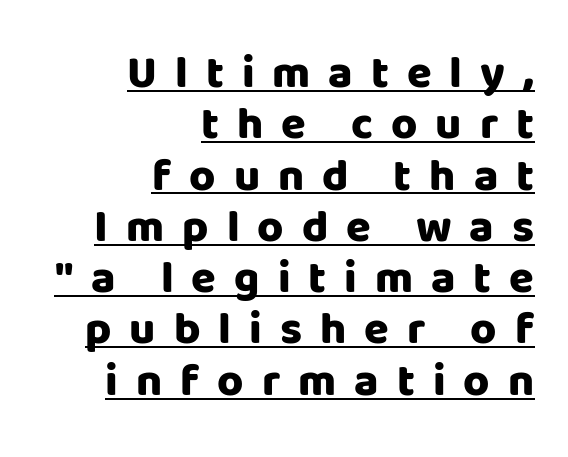
Right-aligned paragraph, ragged on the left. Heavy-handed strokes throughout: this text is bold. In terms of leading, this rendering errs on the cramped side. Students, observe the line beneath the letters — that is underlining.
